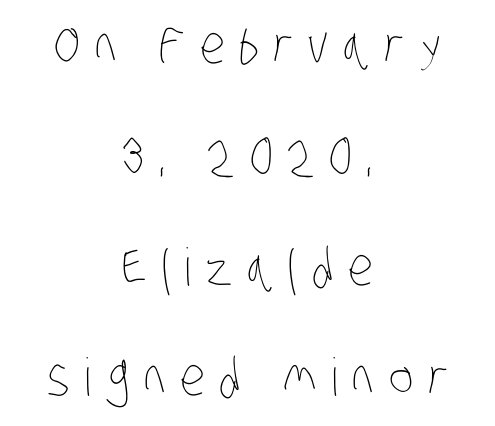
Q: Is the text bold? A: No.
Q: Is the text underlined? A: No.
Q: How is the paragraph aligned? A: Centered.
Q: Is the spacing between letters normal or unusually wide? A: Unusually wide.
Q: Is the spacing between lines tight, normal or loose? A: Loose.
Q: Width (condensed, normal, or wide)? A: Condensed.
Q: Stroke contrast? A: Low.
Q: x-height? A: Large.
Q: Monospaced? A: No.
